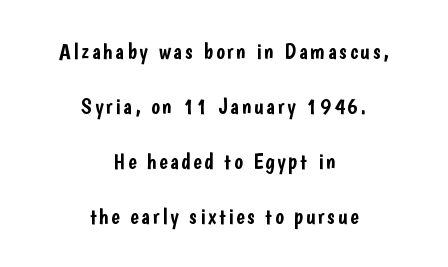
Q: Is the text italic (slanted)? A: No, it is upright.
Q: Is the text underlined? A: No.
Q: How is the paragraph aligned? A: Centered.
Q: Is the spacing between lines tight, normal or loose? A: Loose.
